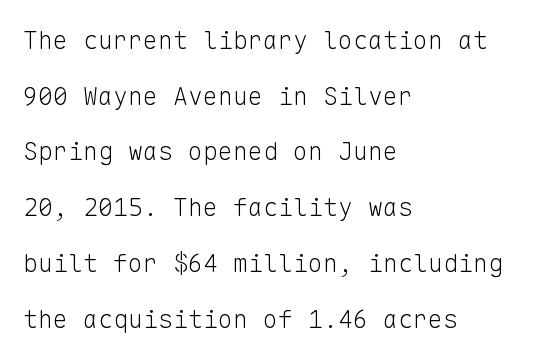
There is no visible air inserted between adjacent glyphs. One glance says open: line gaps are wider than usual. This sample uses an upright cut, with every glyph sitting square on the baseline. The face looks like a standard text weight, possibly lighter.
